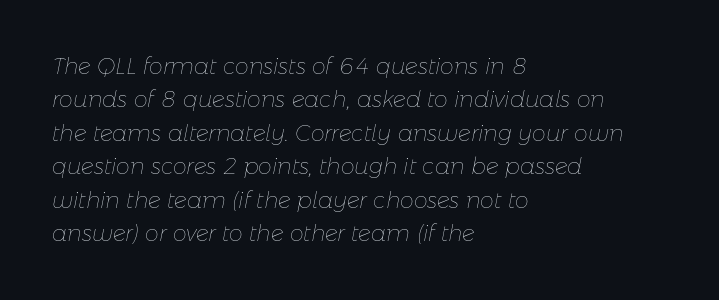
{"italic": "yes", "lean": "right", "slant_degrees": 11, "bold": "no", "underline": "no", "align": "left", "line_spacing": "normal", "line_spacing_ratio": 1.52, "letter_spacing": "normal", "letter_spacing_em": 0.0, "glyph_px": 22}
